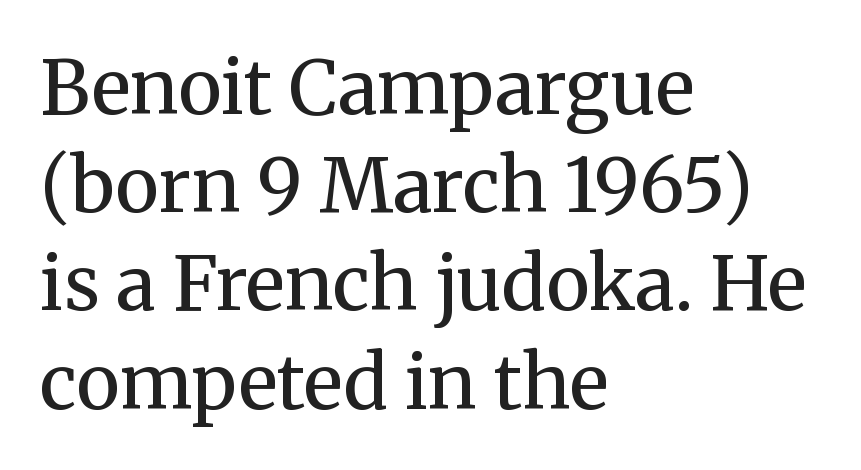
In terms of letterform style, serifs are clearly present. Think of a printed novel: that variable character pitch is what you see here. Each row of text sits above clean, open space. Look at the tracking — it's just the regular setting, nothing added. Counters stay open thanks to moderate or lighter strokes.
